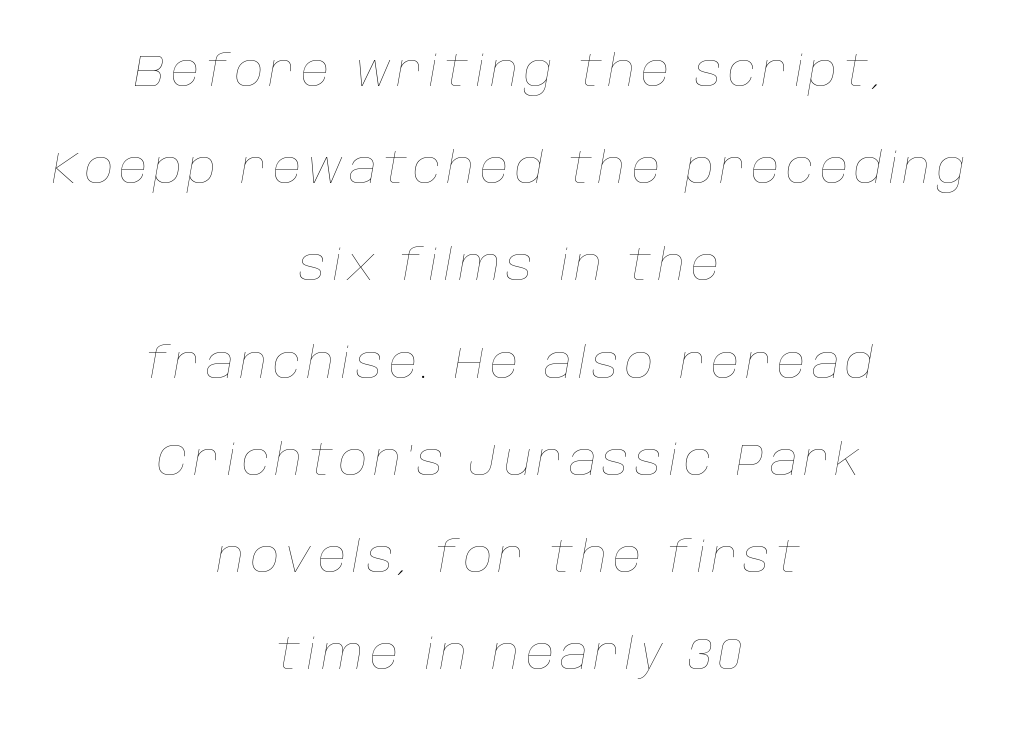
{"italic": "yes", "lean": "right", "slant_degrees": 10, "bold": "no", "weight": "thin", "width": "normal", "stroke_contrast": "low", "x_height": "large", "monospaced": "no", "underline": "no", "align": "center", "line_spacing": "loose", "line_spacing_ratio": 2.21, "glyph_px": 44}
